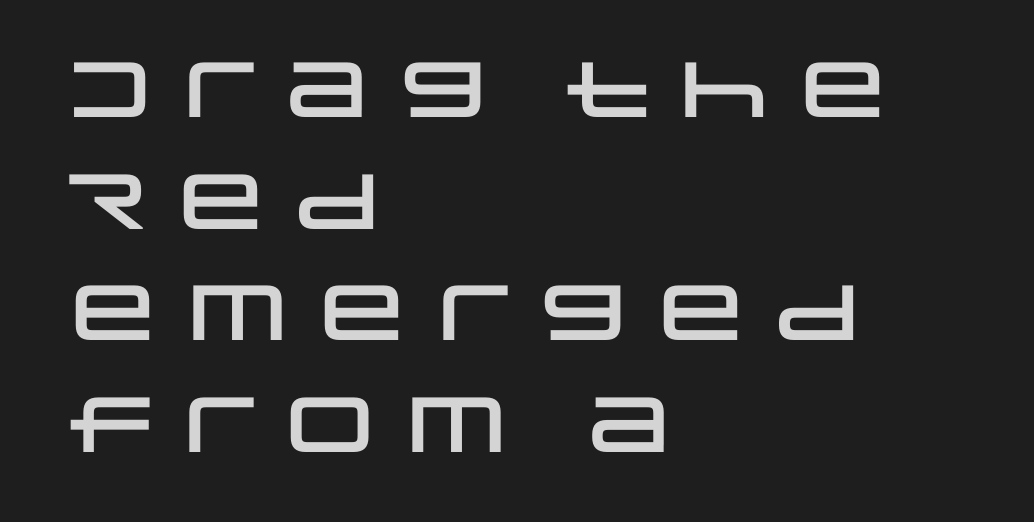
The image shows 78 px wide sans-serif type, upright; set left-aligned, normal line spacing (1.43x), normal letter spacing, not underlined; low stroke contrast and a large x-height.
